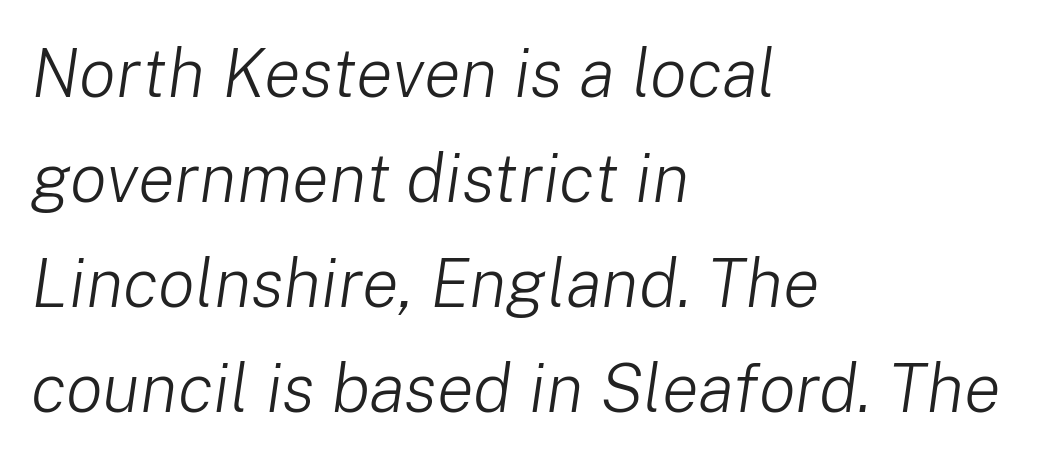
The image shows 69 px light type, italic (leaning right); set left-aligned, normal line spacing (1.52x), normal letter spacing, not underlined; low stroke contrast and a medium x-height.
